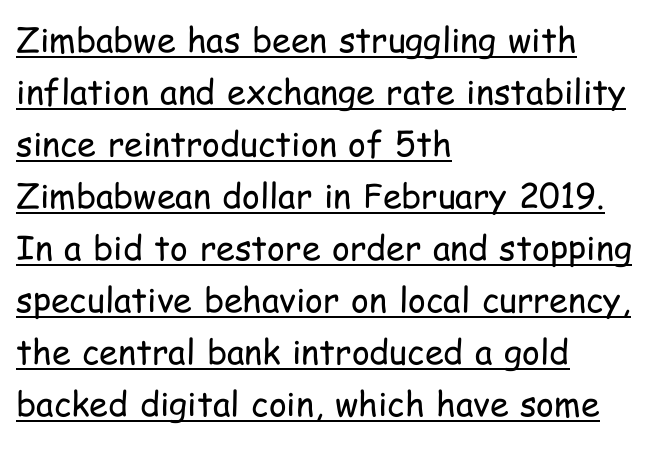
{"serif": "no", "italic": "no", "bold": "no", "weight": "regular", "width": "condensed", "stroke_contrast": "low", "x_height": "medium", "monospaced": "no", "underline": "yes", "align": "left", "line_spacing": "normal", "line_spacing_ratio": 1.53, "letter_spacing": "normal", "letter_spacing_em": 0.0, "glyph_px": 34}
